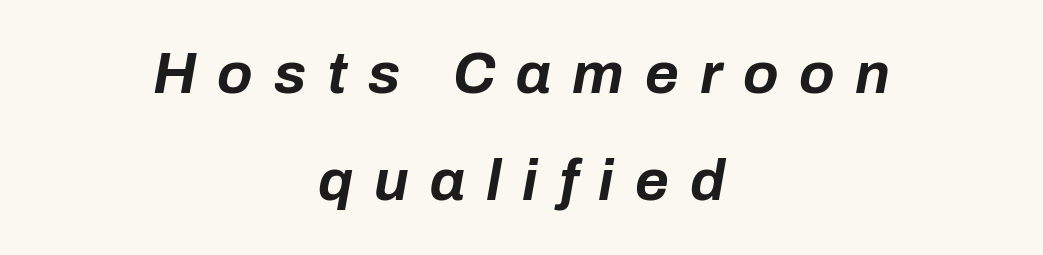
Q: Is the text bold? A: Yes.
Q: Is the text italic (slanted)? A: Yes, it leans right by about 10 degrees.
Q: Is the text underlined? A: No.
Q: How is the paragraph aligned? A: Centered.
Q: Is the spacing between letters normal or unusually wide? A: Unusually wide.
Q: Width (condensed, normal, or wide)? A: Normal.
Q: Stroke contrast? A: Low.
Q: x-height? A: Medium.
Q: Monospaced? A: No.
